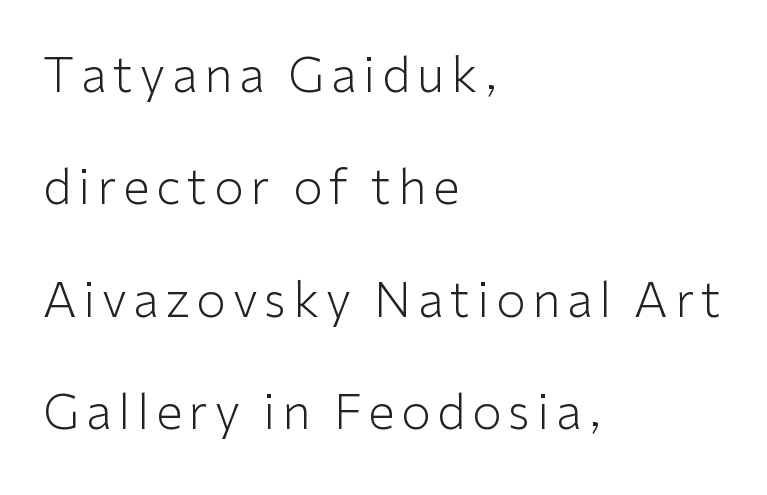
The image shows 48 px light sans-serif type, upright; set left-aligned, loose line spacing (2.34x), not underlined; low stroke contrast and a medium x-height.
